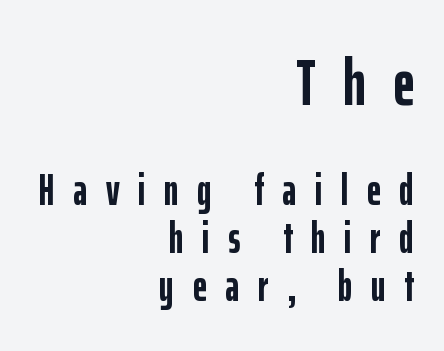
Spacing verdict: proportional, widths tailored to each character. Heavy, bold letterforms. Inter-character spacing is expanded well beyond the font's built-in metrics. You could barely slide anything between these rows. The compositor pushed each line to the right boundary. A student would notice the top passage is typeset larger than what follows.
